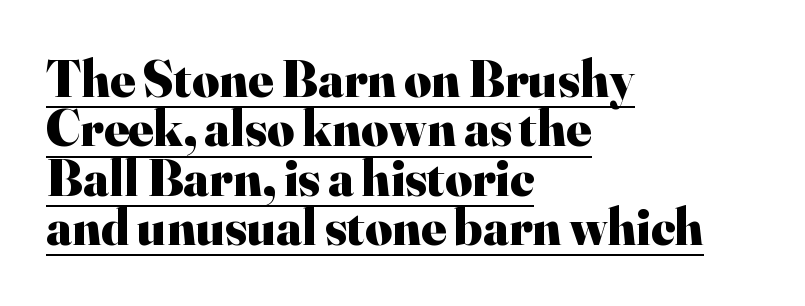
The image shows 52 px heavy serif type, upright; set left-aligned, tight line spacing (0.95x), normal letter spacing, underlined; high stroke contrast and a small x-height.
